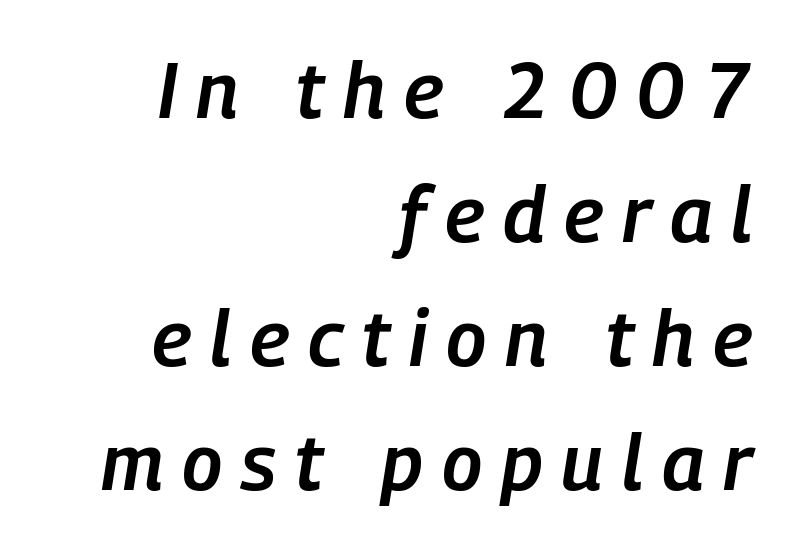
{"italic": "yes", "lean": "right", "slant_degrees": 9, "bold": "semi", "weight": "semibold", "width": "condensed", "stroke_contrast": "low", "x_height": "medium", "monospaced": "no", "underline": "no", "align": "right", "line_spacing": "normal", "line_spacing_ratio": 1.59, "letter_spacing": "wide", "letter_spacing_em": 0.24, "glyph_px": 78}
